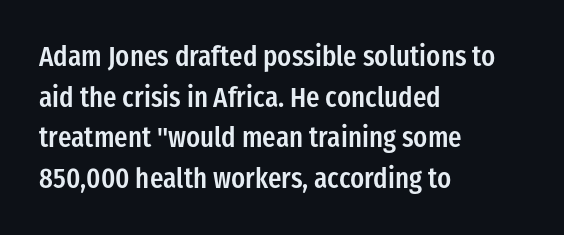
Teacher's note: observe the even left margin — that is flush-left alignment. Designer's note — italics off, roman on. The designer went with a sans here, leaving each stem footless. Think of a printed novel: that variable character pitch is what you see here.
